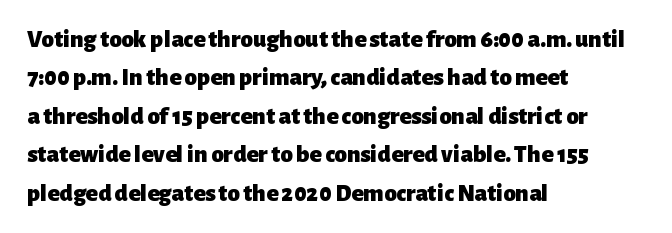
{"italic": "no", "bold": "yes", "underline": "no", "align": "left", "line_spacing": "normal", "line_spacing_ratio": 1.54, "letter_spacing": "normal", "letter_spacing_em": 0.0, "glyph_px": 25}
